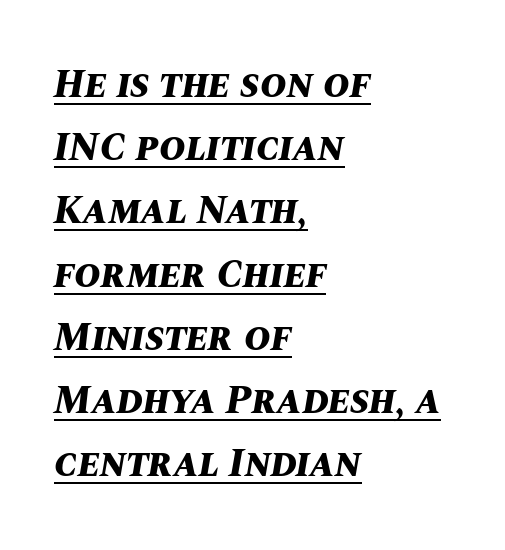
Q: Is the text bold? A: Yes.
Q: Is the text italic (slanted)? A: Yes, it leans right by about 10 degrees.
Q: Is the text underlined? A: Yes.
Q: How is the paragraph aligned? A: Left-aligned.
Q: Is the spacing between letters normal or unusually wide? A: Normal.
Q: Is the spacing between lines tight, normal or loose? A: Normal.
Q: Width (condensed, normal, or wide)? A: Normal.
Q: Stroke contrast? A: Medium.
Q: x-height? A: Large.
Q: Monospaced? A: No.
